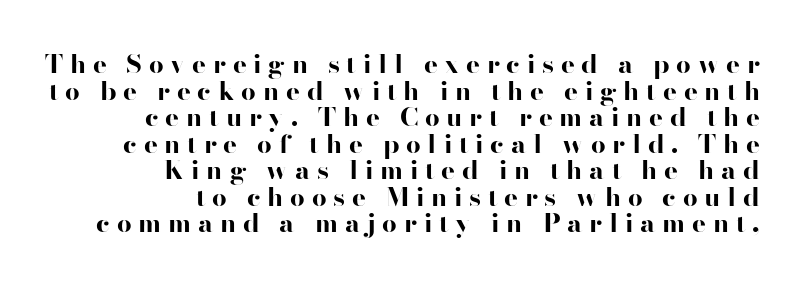
The image shows 26 px bold type, upright; set right-aligned, tight line spacing (1.02x), unusually wide letter spacing (+0.26 em), not underlined.
